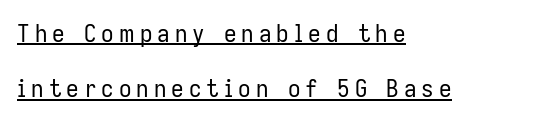
The lettering stays uniformly vertical, giving the passage a roman look. Leftover space on each line is placed entirely after the last word. Each line of the rendering has a horizontal stroke beneath the glyphs. The font sits on the lighter half of the weight spectrum, regular included.
